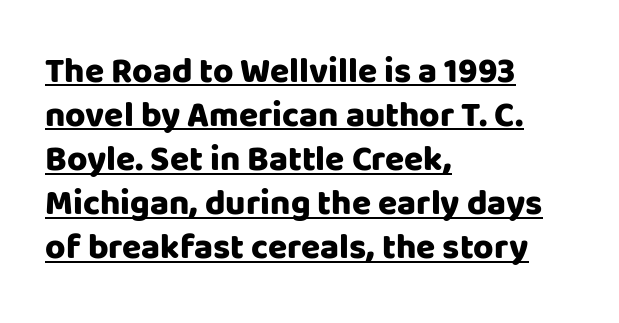
The lettering stays uniformly vertical, giving the passage a roman look. One glance says typical: line gaps are just what's usual. Typesetter's note: full bold, strokes at maximum text heaviness. Caption: standard tracking, unaltered. Decoration check: the copy is underlined.
